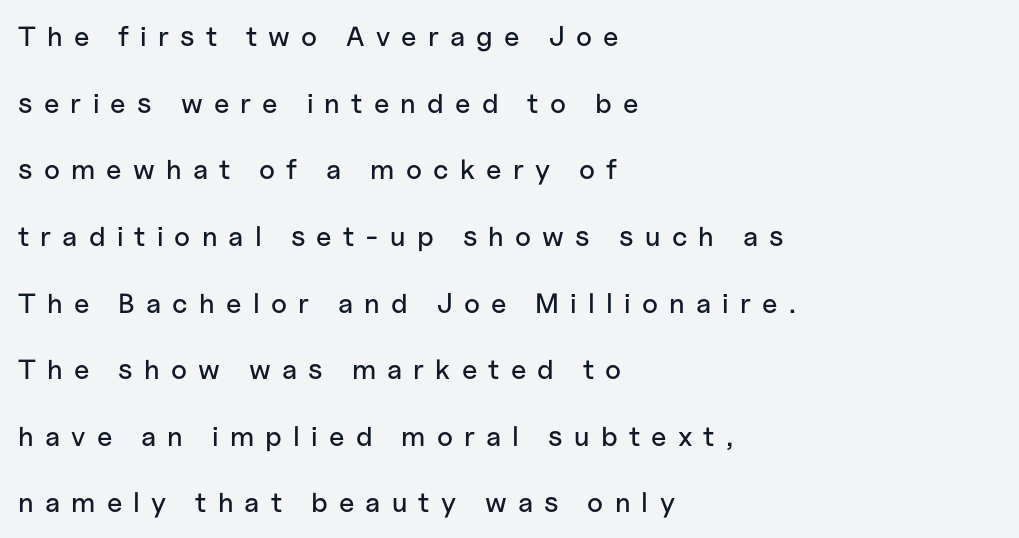
Q: Is the text italic (slanted)? A: No, it is upright.
Q: Is the typeface a serif or a sans-serif typeface? A: Sans-serif.
Q: Is the text underlined? A: No.
Q: How is the paragraph aligned? A: Left-aligned.
Q: Is the spacing between letters normal or unusually wide? A: Unusually wide.
Q: Is the spacing between lines tight, normal or loose? A: Loose.
Q: Width (condensed, normal, or wide)? A: Normal.
Q: Stroke contrast? A: Low.
Q: x-height? A: Medium.
Q: Monospaced? A: No.
